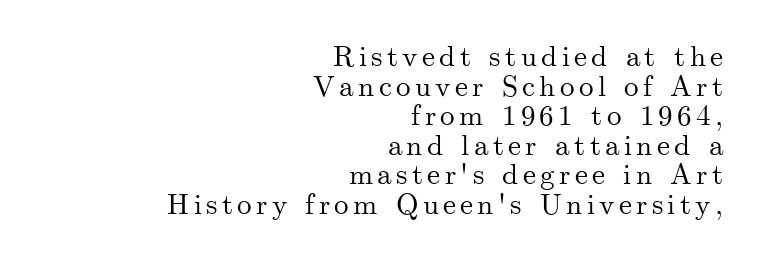
{"serif": "yes", "italic": "no", "width": "normal", "stroke_contrast": "medium", "x_height": "small", "monospaced": "no", "underline": "no", "align": "right", "line_spacing": "tight", "line_spacing_ratio": 1.02, "glyph_px": 29}
